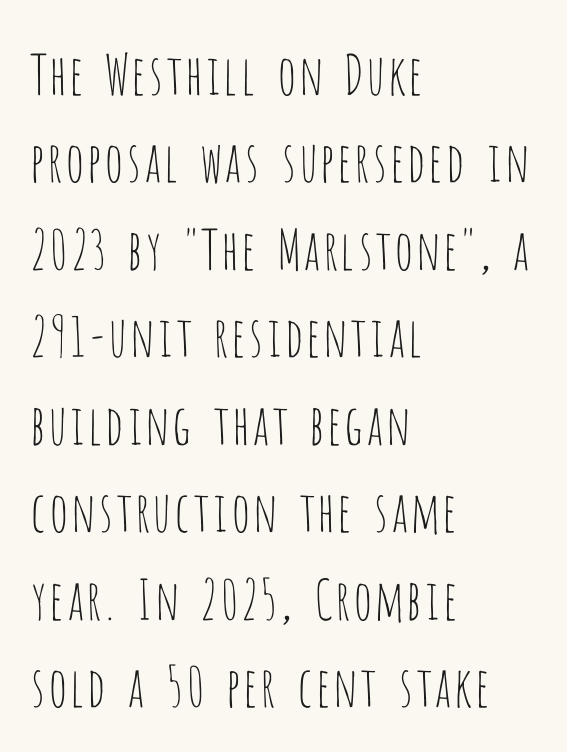
Each new line begins a customary step beneath the previous one. The letters carry no serifs — their stems end cleanly without finishing strokes. Each letter keeps its own natural width here, so spacing adapts to shape. You could call the tracking neutral — neither tight nor loose.
